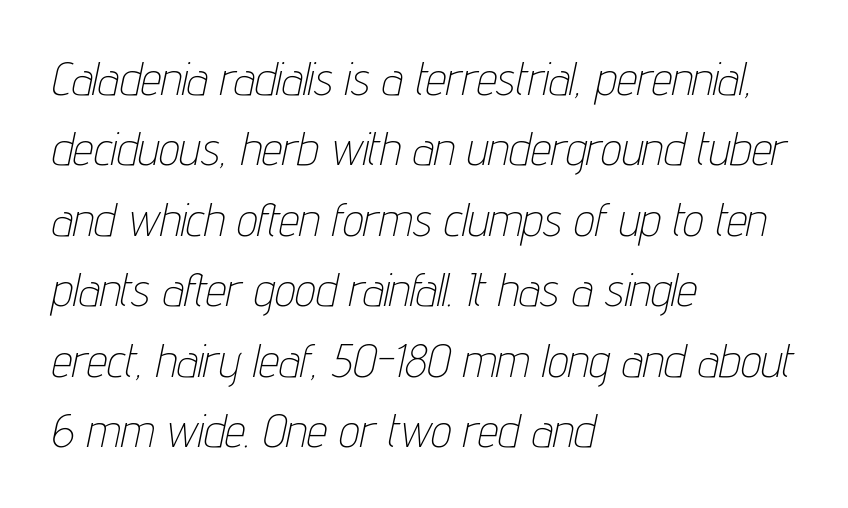
{"italic": "yes", "lean": "right", "slant_degrees": 12, "bold": "no", "weight": "thin", "width": "condensed", "stroke_contrast": "low", "x_height": "medium", "monospaced": "no", "underline": "no", "align": "left", "line_spacing": "normal", "line_spacing_ratio": 1.53, "letter_spacing": "normal", "letter_spacing_em": 0.0, "glyph_px": 46}
